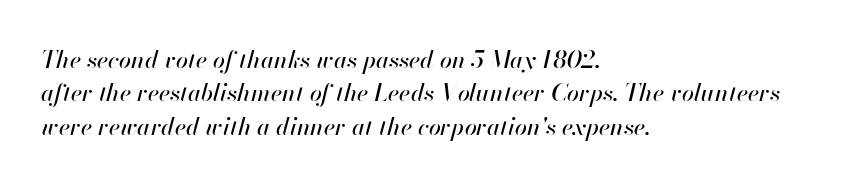
{"italic": "yes", "lean": "right", "slant_degrees": 13, "underline": "no", "align": "left", "line_spacing": "normal", "line_spacing_ratio": 1.39, "letter_spacing": "normal", "letter_spacing_em": 0.0, "glyph_px": 24}
